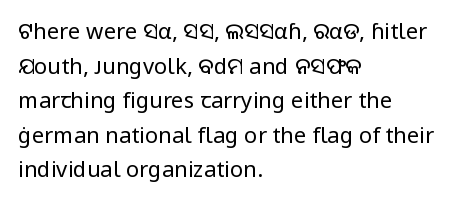
The image shows 22 px text type, upright; set left-aligned, normal line spacing (1.57x), normal letter spacing, not underlined.
